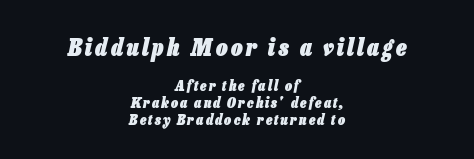
Q: Is the text bold? A: Yes.
Q: Is the text italic (slanted)? A: Yes, it leans right by about 13 degrees.
Q: Is the text underlined? A: No.
Q: How is the paragraph aligned? A: Centered.
Q: Which block of text is set in a larger size, the first (top) or the second (bottom)? A: The first (top) one.
